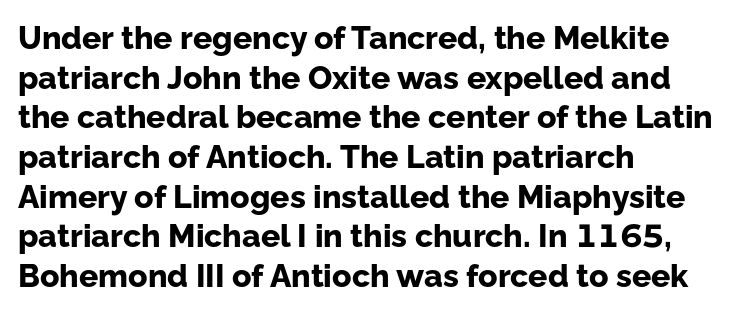
Q: Is the text bold? A: Yes.
Q: Is the text italic (slanted)? A: No, it is upright.
Q: Is the typeface a serif or a sans-serif typeface? A: Sans-serif.
Q: Is the text underlined? A: No.
Q: How is the paragraph aligned? A: Left-aligned.
Q: Is the spacing between letters normal or unusually wide? A: Normal.
Q: Width (condensed, normal, or wide)? A: Normal.
Q: Stroke contrast? A: Low.
Q: x-height? A: Medium.
Q: Monospaced? A: No.
